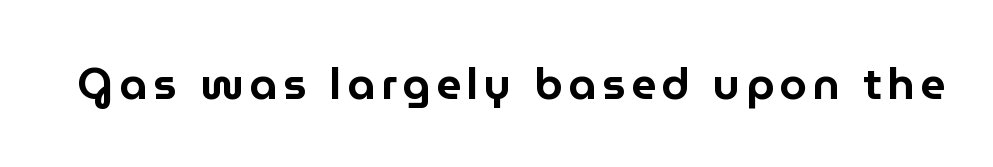
{"serif": "no", "italic": "no", "width": "normal", "stroke_contrast": "low", "x_height": "medium", "monospaced": "no", "underline": "no", "glyph_px": 44}
